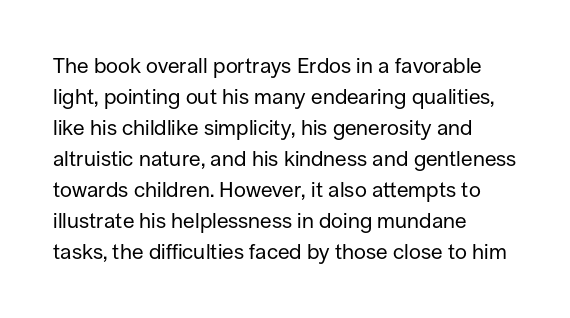
The image shows 21 px text type, upright; set left-aligned, normal line spacing (1.48x), normal letter spacing, not underlined.
